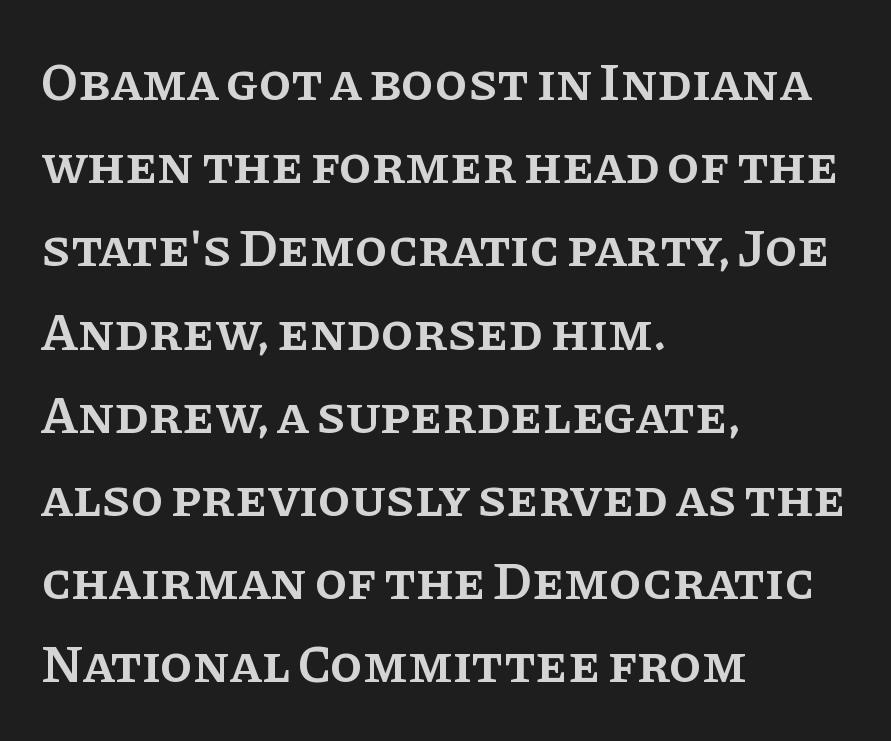
Q: Is the text bold? A: Semi-bold.
Q: Is the text italic (slanted)? A: No, it is upright.
Q: Is the typeface a serif or a sans-serif typeface? A: Serif.
Q: Is the text underlined? A: No.
Q: How is the paragraph aligned? A: Left-aligned.
Q: Is the spacing between letters normal or unusually wide? A: Normal.
Q: Is the spacing between lines tight, normal or loose? A: Normal.
Q: Width (condensed, normal, or wide)? A: Normal.
Q: Stroke contrast? A: Low.
Q: x-height? A: Large.
Q: Monospaced? A: No.
